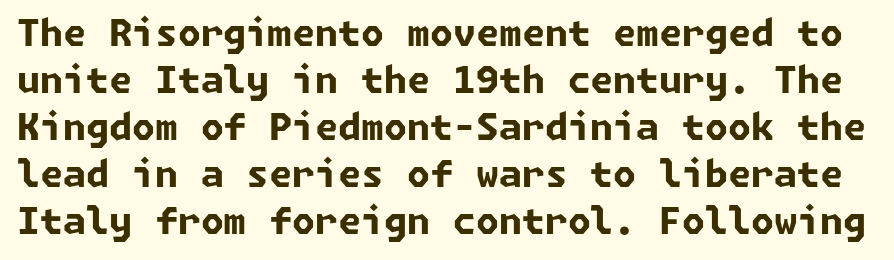
The image shows 37 px bold sans-serif type; set normal line spacing (1.27x), normal letter spacing, not underlined; low stroke contrast and a medium x-height.
